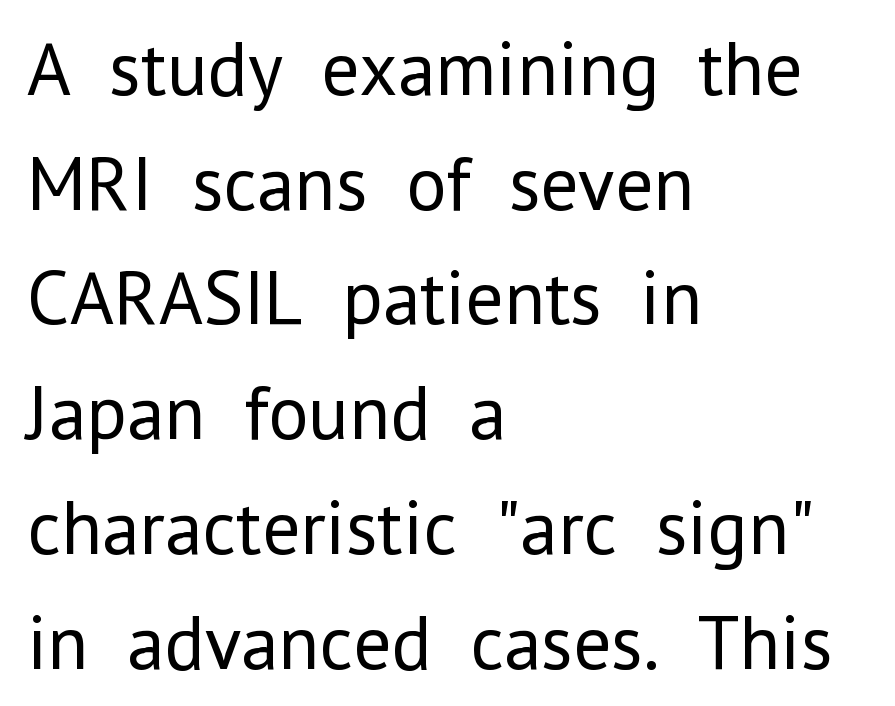
Unbolded letterforms with no extra heft. These lines are rendered in a variable-pitch font. Anything drawn beneath the words? Only blank space. The type sits square on the baseline with zero lean.
